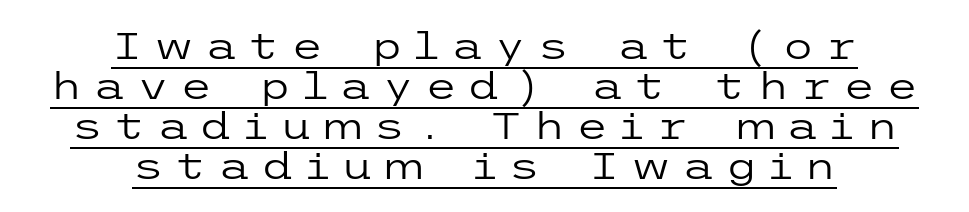
The image shows 37 px regular-weight, wide sans-serif type, upright; set centered, tight line spacing (1.08x), unusually wide letter spacing (+0.29 em), underlined; low stroke contrast and a medium x-height.
